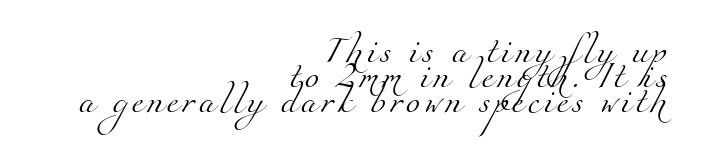
Q: Is the text bold? A: No.
Q: Is the text underlined? A: No.
Q: How is the paragraph aligned? A: Right-aligned.
Q: Is the spacing between lines tight, normal or loose? A: Tight.
